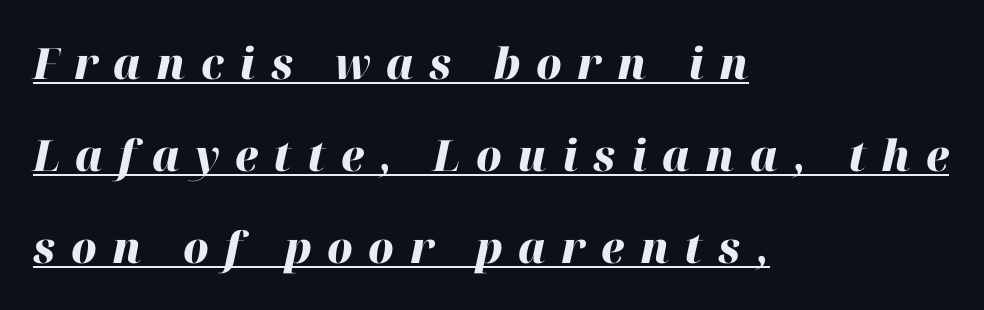
The image shows 43 px heavy type, italic (leaning right); set left-aligned, loose line spacing (2.14x), unusually wide letter spacing (+0.36 em), underlined; high stroke contrast and a medium x-height.
